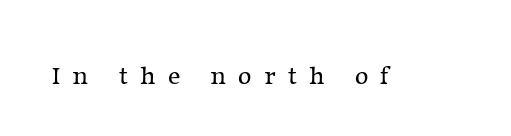
The image shows 26 px text type, upright; set unusually wide letter spacing (+0.47 em), not underlined.
